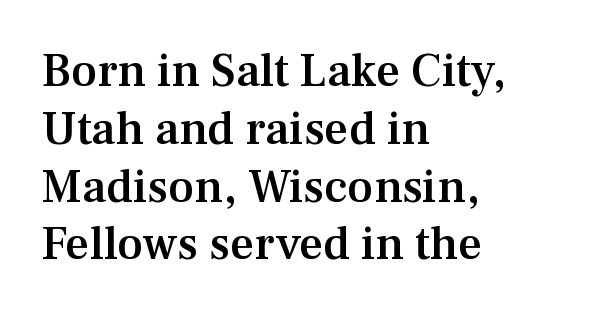
Q: Is the text bold? A: Semi-bold.
Q: Is the text italic (slanted)? A: No, it is upright.
Q: Is the typeface a serif or a sans-serif typeface? A: Serif.
Q: Is the text underlined? A: No.
Q: How is the paragraph aligned? A: Left-aligned.
Q: Is the spacing between letters normal or unusually wide? A: Normal.
Q: Width (condensed, normal, or wide)? A: Normal.
Q: Stroke contrast? A: Medium.
Q: x-height? A: Medium.
Q: Monospaced? A: No.
